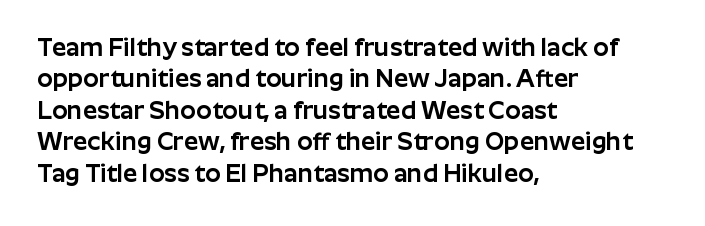
{"italic": "no", "underline": "no", "align": "left", "line_spacing": "normal", "line_spacing_ratio": 1.26, "letter_spacing": "normal", "letter_spacing_em": 0.0, "glyph_px": 25}
